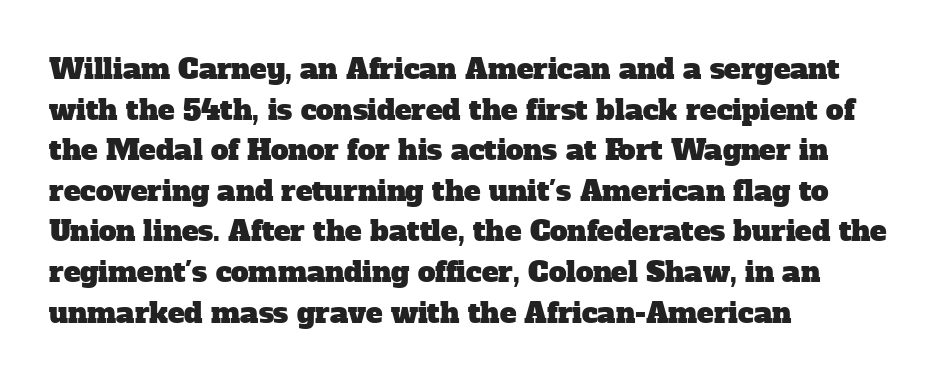
Line spacing here is normal. Left-aligned paragraph, ragged on the right. This rendering leaves character spacing at its baseline value. Font category for this specimen: serif. The words here are not underlined. Character widths vary here, with narrow letters taking less room than wide ones.
